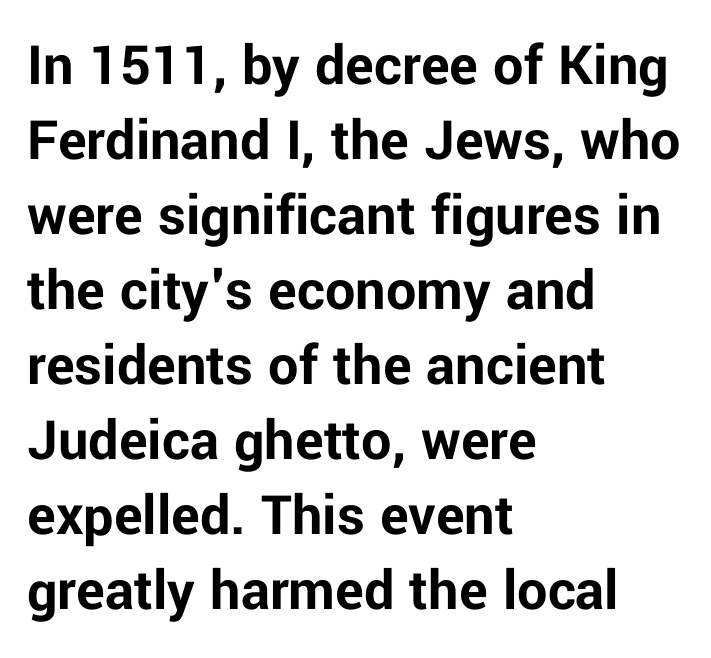
{"serif": "no", "italic": "no", "bold": "yes", "weight": "bold", "width": "normal", "stroke_contrast": "low", "x_height": "medium", "monospaced": "no", "underline": "no", "align": "left", "line_spacing": "normal", "line_spacing_ratio": 1.25, "letter_spacing": "normal", "letter_spacing_em": 0.0, "glyph_px": 60}
